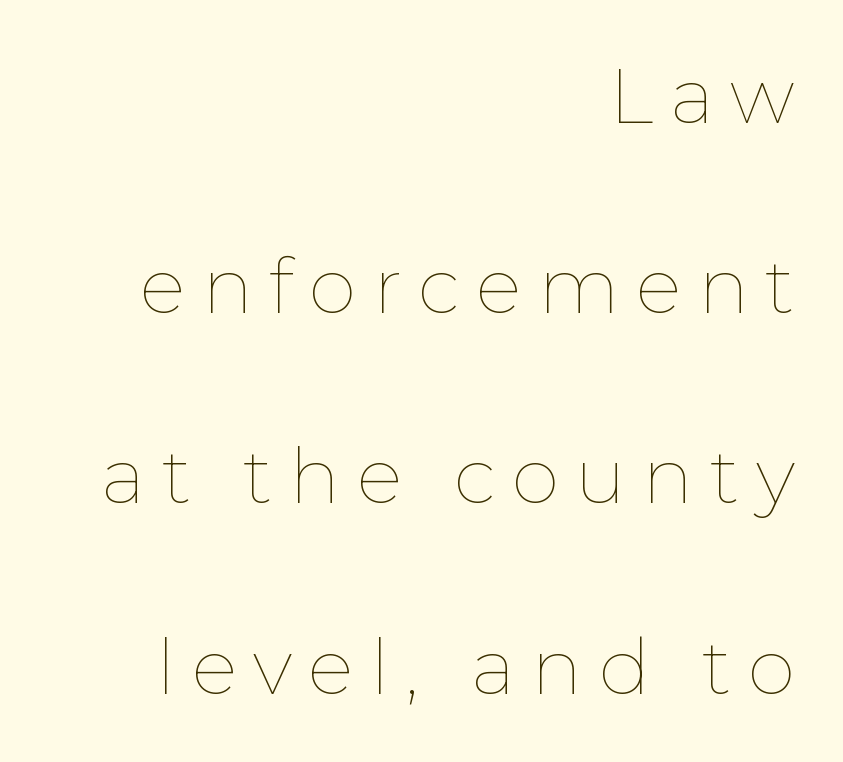
Q: Is the text bold? A: No.
Q: Is the text italic (slanted)? A: No, it is upright.
Q: Is the text underlined? A: No.
Q: How is the paragraph aligned? A: Right-aligned.
Q: Is the spacing between letters normal or unusually wide? A: Unusually wide.
Q: Is the spacing between lines tight, normal or loose? A: Loose.
Q: Width (condensed, normal, or wide)? A: Normal.
Q: Stroke contrast? A: Low.
Q: x-height? A: Medium.
Q: Monospaced? A: No.
